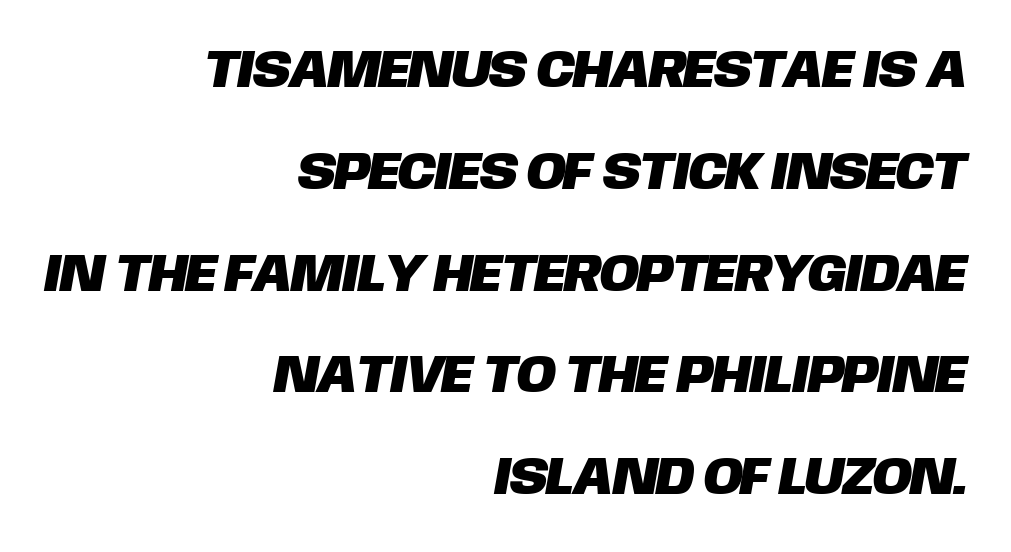
Character widths vary here, with narrow letters taking less room than wide ones. Decoration check: the copy has no underline. Does extra space separate the letters? No, they use regular spacing. This sample trades compactness for vertical openness between lines.
